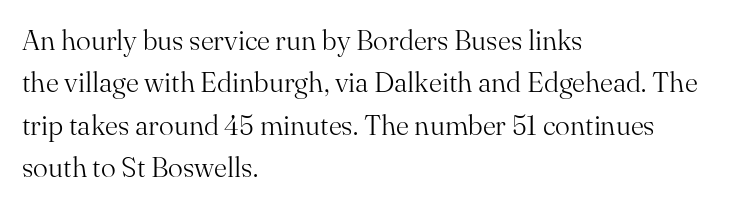
Q: Is the text bold? A: No.
Q: Is the text italic (slanted)? A: No, it is upright.
Q: Is the typeface a serif or a sans-serif typeface? A: Serif.
Q: Is the text underlined? A: No.
Q: How is the paragraph aligned? A: Left-aligned.
Q: Is the spacing between letters normal or unusually wide? A: Normal.
Q: Is the spacing between lines tight, normal or loose? A: Normal.
Q: Width (condensed, normal, or wide)? A: Normal.
Q: Stroke contrast? A: Medium.
Q: x-height? A: Small.
Q: Monospaced? A: No.
